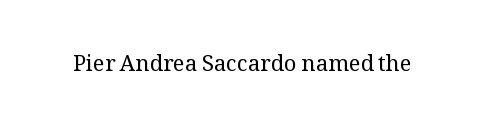
The image shows 22 px text type, upright; set normal letter spacing, not underlined.
